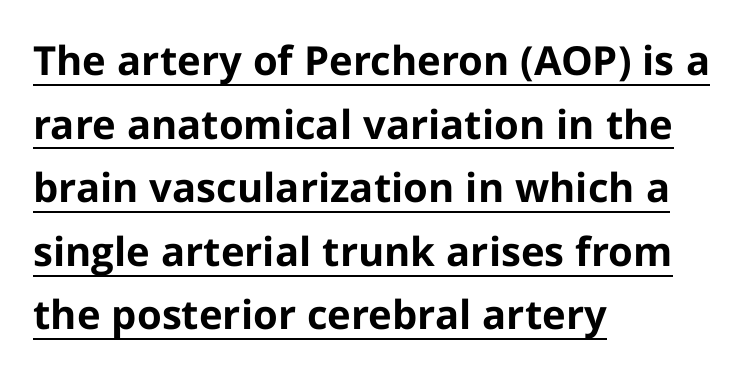
The image shows 40 px bold sans-serif type, upright; set left-aligned, normal line spacing (1.59x), normal letter spacing, underlined; low stroke contrast and a medium x-height.
